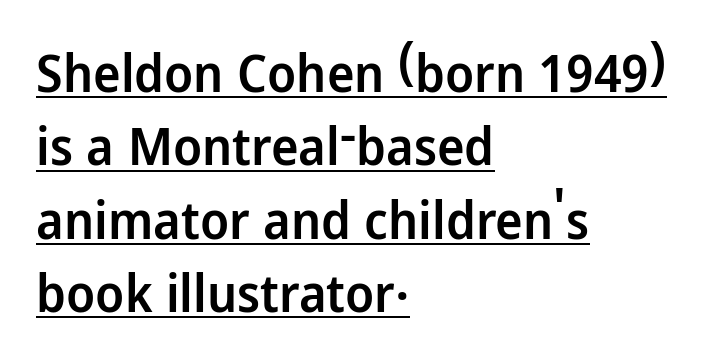
The image shows 52 px semibold sans-serif type, upright; set left-aligned, normal line spacing (1.41x), normal letter spacing, underlined; low stroke contrast and a medium x-height.
